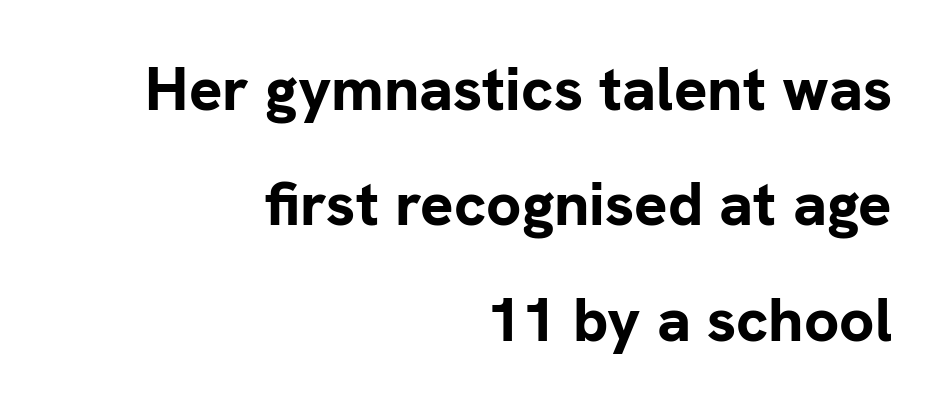
The image shows 62 px bold sans-serif type, upright; set right-aligned, line spacing 1.86x, normal letter spacing, not underlined; low stroke contrast and a medium x-height.
